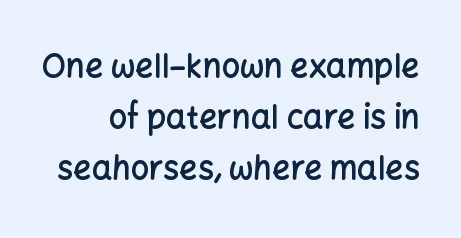
The image shows 32 px semibold sans-serif type, upright; set normal line spacing (1.59x), normal letter spacing, not underlined; low stroke contrast and a medium x-height.
